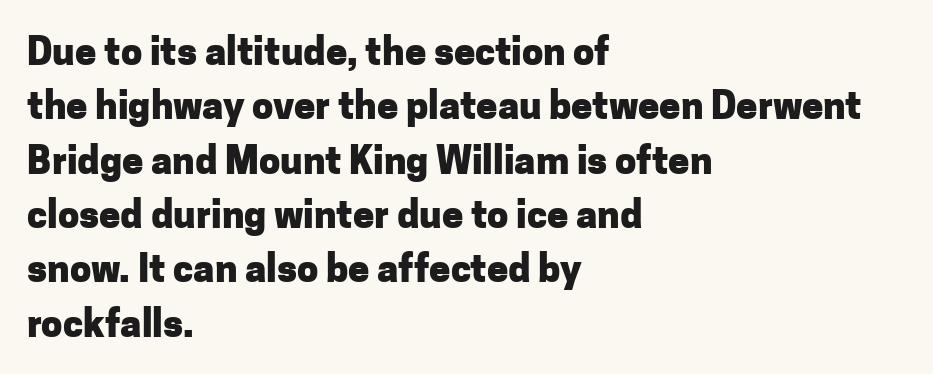
Q: Is the text bold? A: Yes.
Q: Is the text italic (slanted)? A: No, it is upright.
Q: Is the typeface a serif or a sans-serif typeface? A: Sans-serif.
Q: Is the text underlined? A: No.
Q: How is the paragraph aligned? A: Left-aligned.
Q: Is the spacing between letters normal or unusually wide? A: Normal.
Q: Is the spacing between lines tight, normal or loose? A: Normal.
Q: Width (condensed, normal, or wide)? A: Normal.
Q: Stroke contrast? A: Low.
Q: x-height? A: Medium.
Q: Monospaced? A: No.
